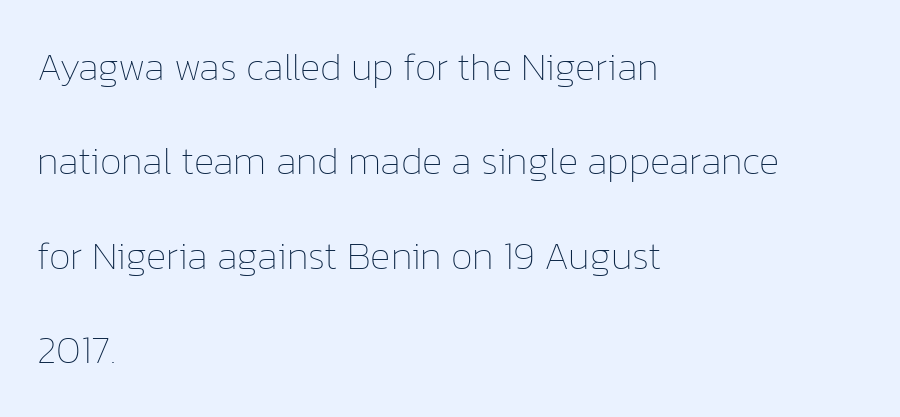
The image shows 39 px thin type, upright; set left-aligned, loose line spacing (2.42x), normal letter spacing, not underlined; low stroke contrast and a medium x-height.
